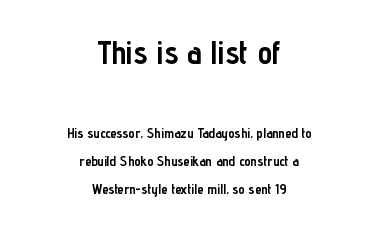
Q: Is the text bold? A: Yes.
Q: Is the text italic (slanted)? A: No, it is upright.
Q: Is the typeface a serif or a sans-serif typeface? A: Sans-serif.
Q: Is the text underlined? A: No.
Q: How is the paragraph aligned? A: Centered.
Q: Is the spacing between letters normal or unusually wide? A: Normal.
Q: Is the spacing between lines tight, normal or loose? A: Loose.
Q: Which block of text is set in a larger size, the first (top) or the second (bottom)? A: The first (top) one.
Q: Width (condensed, normal, or wide)? A: Condensed.
Q: Stroke contrast? A: Low.
Q: x-height? A: Medium.
Q: Monospaced? A: No.
